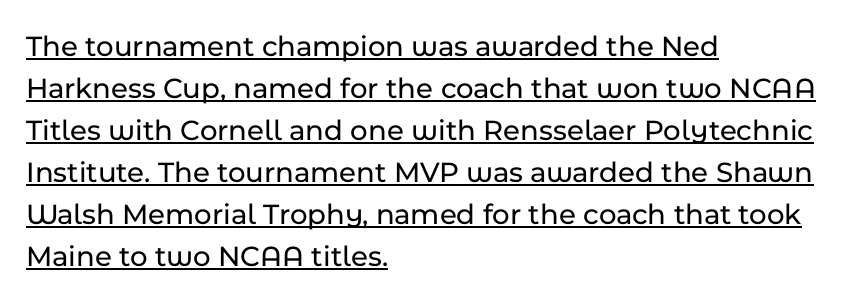
{"serif": "no", "italic": "no", "width": "normal", "stroke_contrast": "low", "x_height": "medium", "monospaced": "no", "underline": "yes", "align": "left", "line_spacing": "normal", "line_spacing_ratio": 1.4, "letter_spacing": "normal", "letter_spacing_em": 0.0, "glyph_px": 30}
